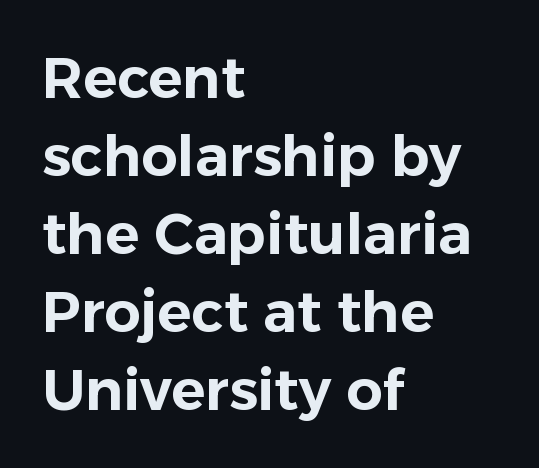
{"serif": "no", "italic": "no", "width": "normal", "stroke_contrast": "low", "x_height": "medium", "monospaced": "no", "underline": "no", "align": "left", "line_spacing": "normal", "line_spacing_ratio": 1.37, "letter_spacing": "normal", "letter_spacing_em": 0.0, "glyph_px": 57}
